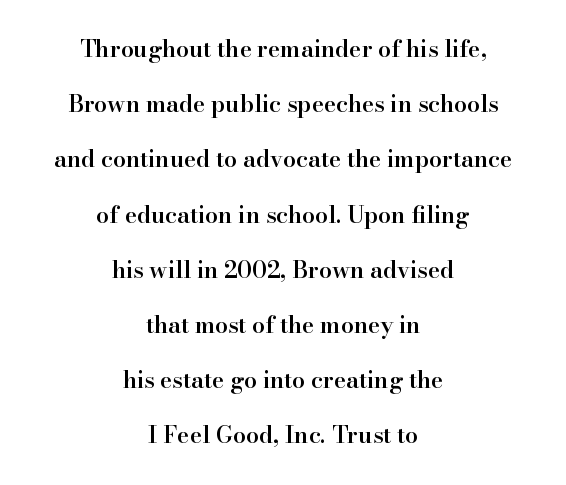
The image shows 23 px text type, upright; set centered, loose line spacing (2.4x), normal letter spacing, not underlined.
